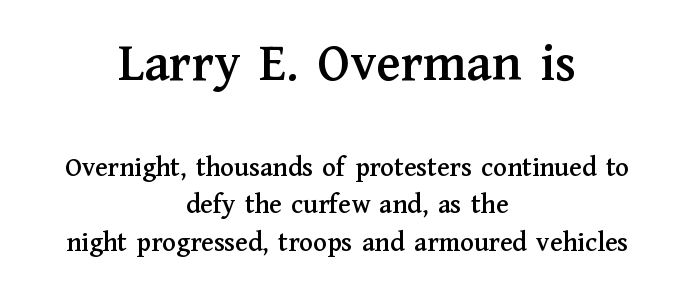
Q: Is the text italic (slanted)? A: No, it is upright.
Q: Is the typeface a serif or a sans-serif typeface? A: Serif.
Q: Is the text underlined? A: No.
Q: How is the paragraph aligned? A: Centered.
Q: Is the spacing between letters normal or unusually wide? A: Normal.
Q: Is the spacing between lines tight, normal or loose? A: Normal.
Q: Which block of text is set in a larger size, the first (top) or the second (bottom)? A: The first (top) one.
Q: Width (condensed, normal, or wide)? A: Normal.
Q: Stroke contrast? A: Medium.
Q: x-height? A: Medium.
Q: Monospaced? A: No.
